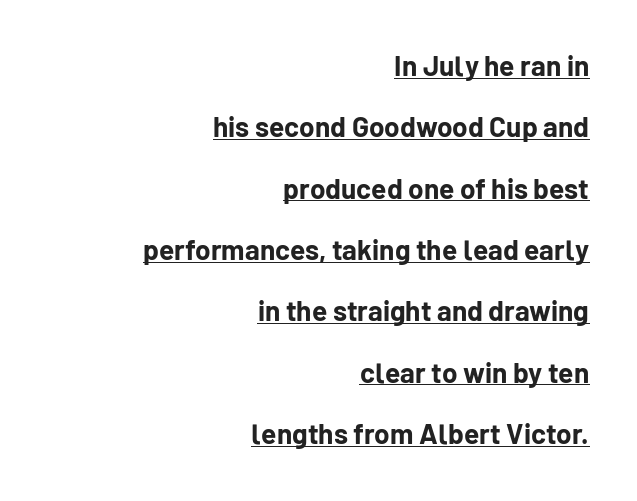
Q: Is the text bold? A: Yes.
Q: Is the text italic (slanted)? A: No, it is upright.
Q: Is the typeface a serif or a sans-serif typeface? A: Sans-serif.
Q: Is the text underlined? A: Yes.
Q: How is the paragraph aligned? A: Right-aligned.
Q: Is the spacing between letters normal or unusually wide? A: Normal.
Q: Is the spacing between lines tight, normal or loose? A: Loose.
Q: Width (condensed, normal, or wide)? A: Normal.
Q: Stroke contrast? A: Low.
Q: x-height? A: Medium.
Q: Monospaced? A: No.
